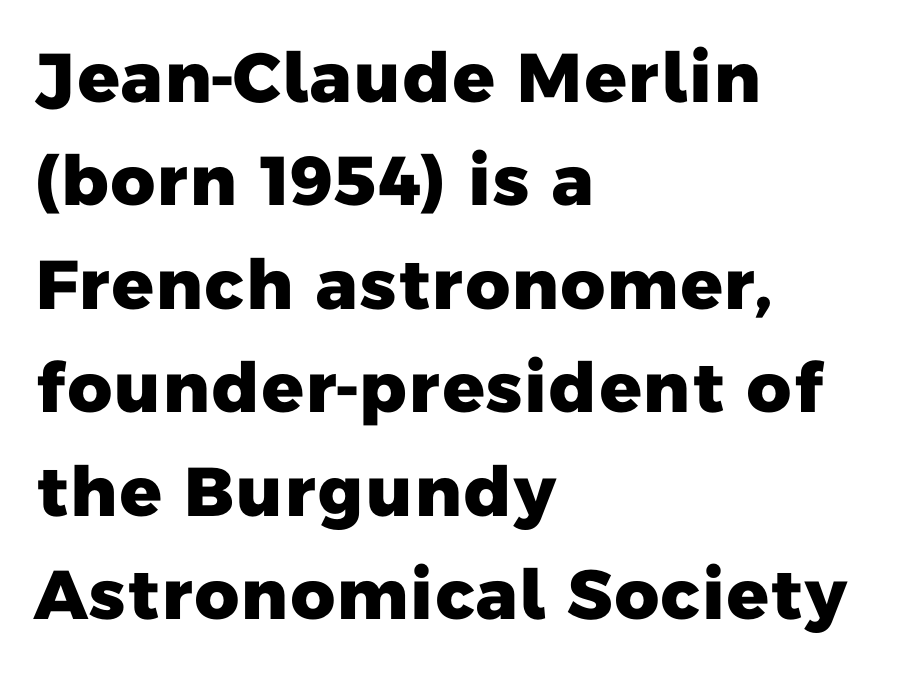
The image shows 69 px heavy sans-serif type; set left-aligned, normal line spacing (1.5x), normal letter spacing, not underlined; low stroke contrast and a medium x-height.
